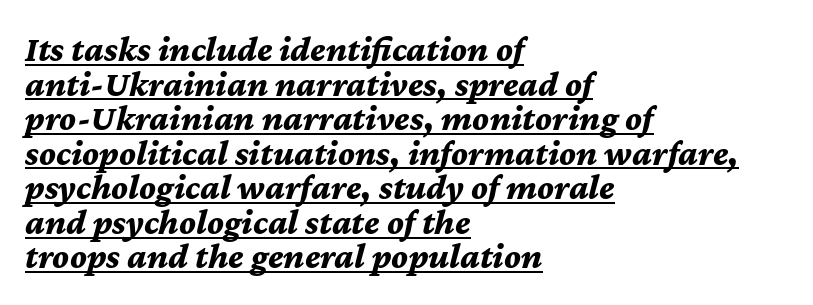
The image shows 36 px bold type, italic (leaning right); set left-aligned, tight line spacing (0.96x), normal letter spacing, underlined; medium stroke contrast and a medium x-height.
